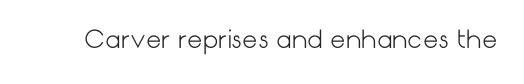
Only glyphs here, with clear space below each row. Notice how the stems are strictly vertical — no italics here. Between one letter and the next there's only the usual sliver of space. Is this a heavy cut? Hardly; it is regular or lighter.
